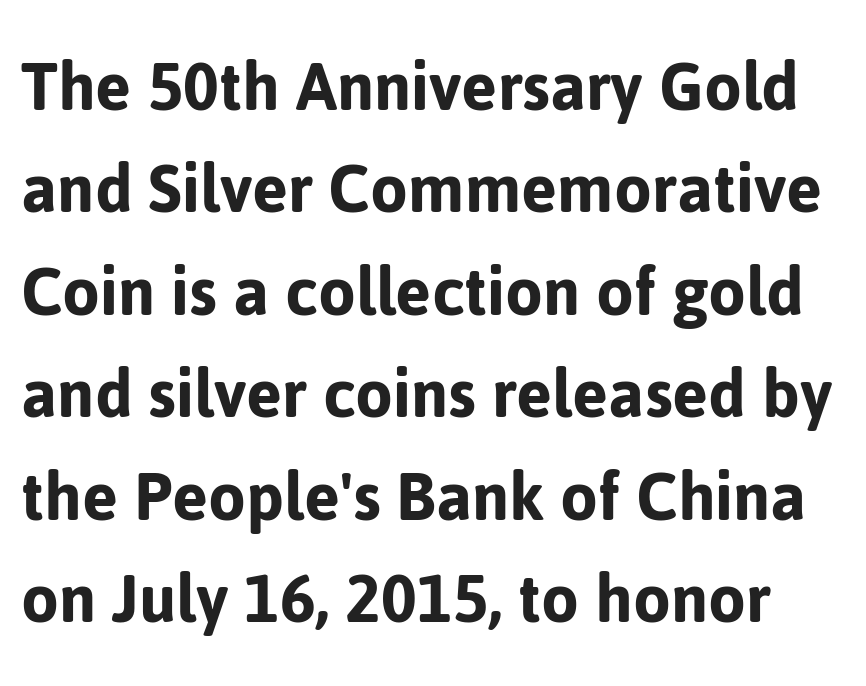
The image shows 77 px sans-serif type, upright; set normal line spacing (1.33x), normal letter spacing, not underlined; low stroke contrast and a medium x-height.
